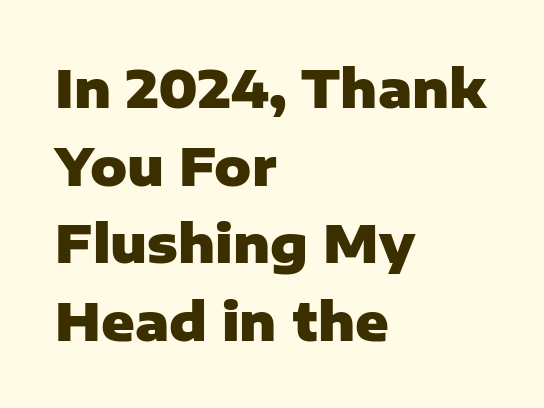
Q: Is the text bold? A: Yes.
Q: Is the text italic (slanted)? A: No, it is upright.
Q: Is the typeface a serif or a sans-serif typeface? A: Sans-serif.
Q: Is the text underlined? A: No.
Q: How is the paragraph aligned? A: Left-aligned.
Q: Is the spacing between letters normal or unusually wide? A: Normal.
Q: Is the spacing between lines tight, normal or loose? A: Normal.
Q: Width (condensed, normal, or wide)? A: Normal.
Q: Stroke contrast? A: Low.
Q: x-height? A: Medium.
Q: Monospaced? A: No.
